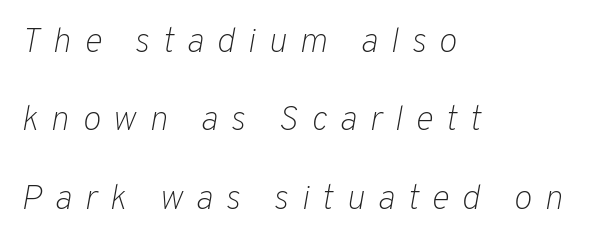
The specimen reads as italic at a glance. The baseline area is clear. Widely set lines give the paragraph a tall, airy silhouette. Here the designer chose a conventional face with non-uniform glyph widths.
